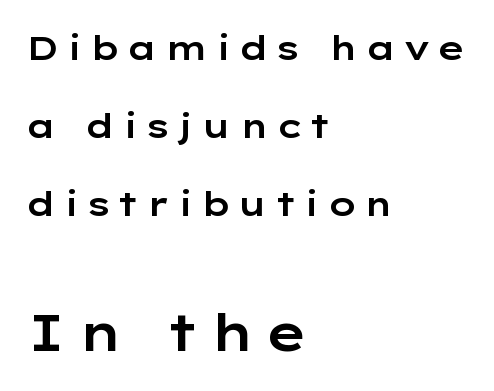
Q: Is the text italic (slanted)? A: No, it is upright.
Q: Is the typeface a serif or a sans-serif typeface? A: Sans-serif.
Q: Is the text underlined? A: No.
Q: How is the paragraph aligned? A: Left-aligned.
Q: Is the spacing between lines tight, normal or loose? A: Loose.
Q: Which block of text is set in a larger size, the first (top) or the second (bottom)? A: The second (bottom) one.
Q: Width (condensed, normal, or wide)? A: Wide.
Q: Stroke contrast? A: Low.
Q: x-height? A: Medium.
Q: Monospaced? A: No.
